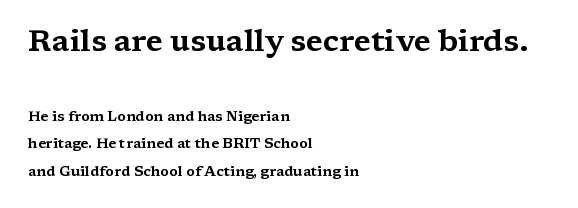
Q: Is the text italic (slanted)? A: No, it is upright.
Q: Is the typeface a serif or a sans-serif typeface? A: Serif.
Q: Is the text underlined? A: No.
Q: How is the paragraph aligned? A: Left-aligned.
Q: Is the spacing between letters normal or unusually wide? A: Normal.
Q: Is the spacing between lines tight, normal or loose? A: Loose.
Q: Which block of text is set in a larger size, the first (top) or the second (bottom)? A: The first (top) one.
Q: Width (condensed, normal, or wide)? A: Wide.
Q: Stroke contrast? A: Medium.
Q: x-height? A: Medium.
Q: Monospaced? A: No.
